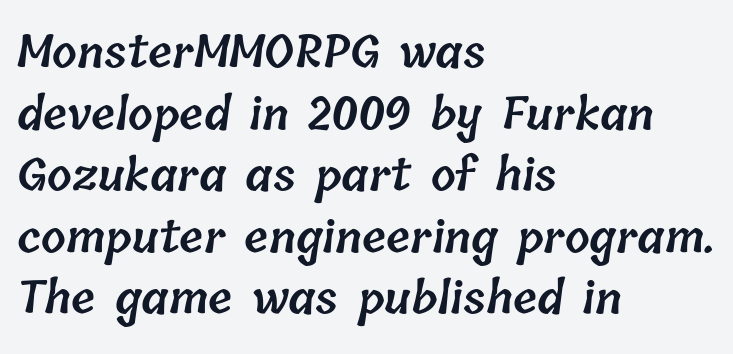
The image shows 44 px semibold type; set left-aligned, normal line spacing (1.4x), normal letter spacing, not underlined; low stroke contrast and a medium x-height.
